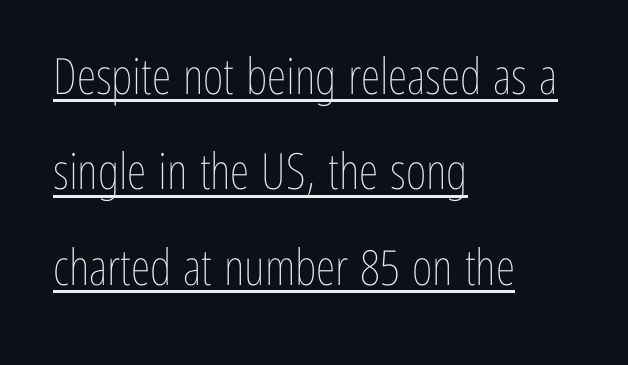
Rows of type keep a wide berth in the vertical direction. Each line starts at the same left margin while the right side varies. Tall strokes in this sample are plumb rather than angled. The weight tops out at a normal text grade. This is underlined copy, the kind a proofreader might mark for attention. Caption: standard tracking, unaltered.
